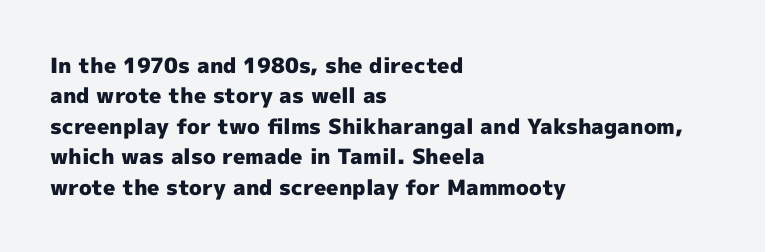
The image shows 21 px bold type, upright; set left-aligned, normal line spacing (1.45x), normal letter spacing, not underlined.
